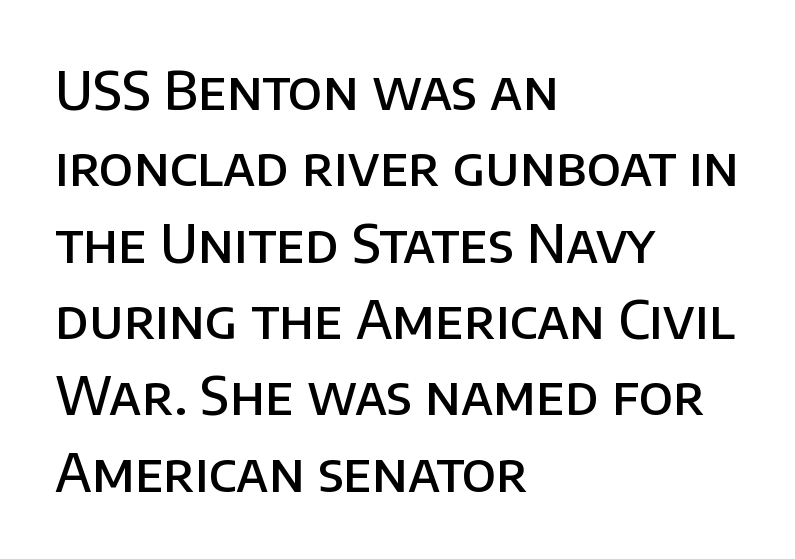
The image shows 53 px semibold sans-serif type, upright; set left-aligned, normal line spacing (1.44x), normal letter spacing, not underlined; low stroke contrast and a large x-height.
